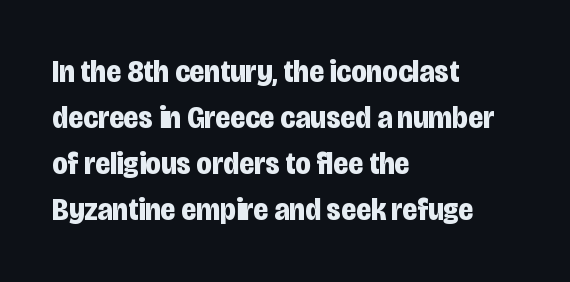
{"serif": "no", "italic": "no", "bold": "yes", "weight": "bold", "width": "condensed", "stroke_contrast": "low", "x_height": "large", "monospaced": "no", "underline": "no", "align": "left", "line_spacing": "normal", "line_spacing_ratio": 1.44, "letter_spacing": "normal", "letter_spacing_em": 0.0, "glyph_px": 32}
